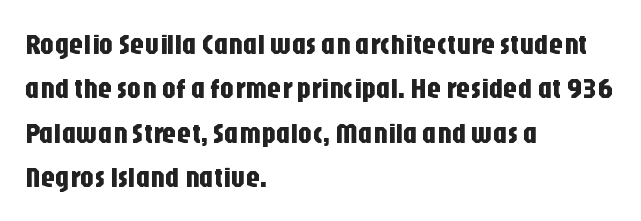
The image shows 29 px condensed sans-serif type, upright; set left-aligned, normal line spacing (1.53x), normal letter spacing, not underlined; low stroke contrast and a large x-height.
